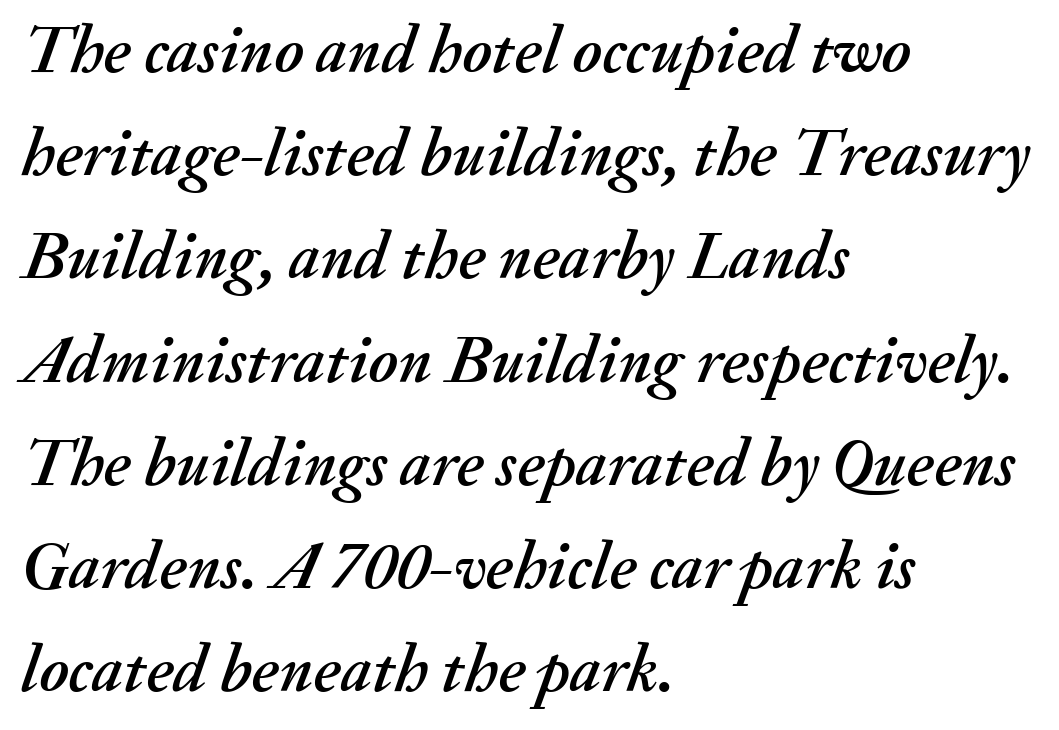
Q: Is the text italic (slanted)? A: Yes, it leans right by about 20 degrees.
Q: Is the text underlined? A: No.
Q: How is the paragraph aligned? A: Left-aligned.
Q: Is the spacing between letters normal or unusually wide? A: Normal.
Q: Is the spacing between lines tight, normal or loose? A: Normal.
Q: Width (condensed, normal, or wide)? A: Normal.
Q: Stroke contrast? A: Medium.
Q: x-height? A: Small.
Q: Monospaced? A: No.
